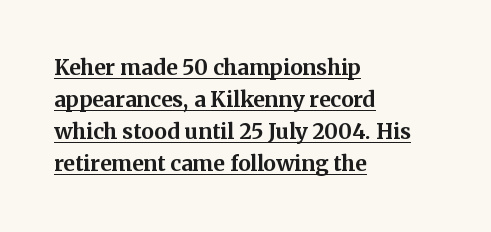
Q: Is the text bold? A: Yes.
Q: Is the text italic (slanted)? A: No, it is upright.
Q: Is the text underlined? A: Yes.
Q: How is the paragraph aligned? A: Left-aligned.
Q: Is the spacing between letters normal or unusually wide? A: Normal.
Q: Is the spacing between lines tight, normal or loose? A: Normal.
